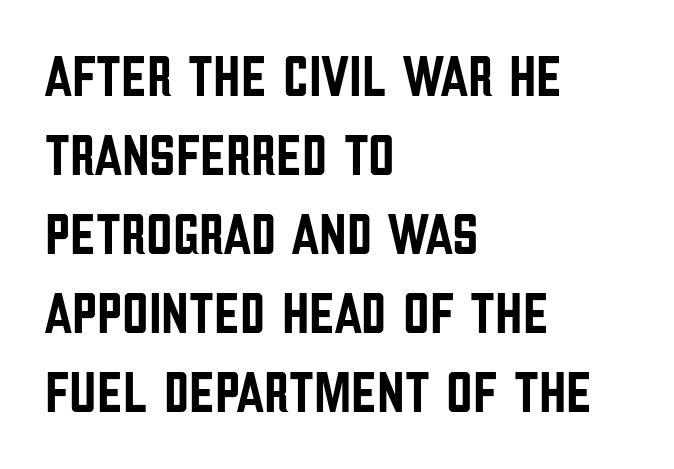
The image shows 58 px condensed sans-serif type, upright; set left-aligned, normal line spacing (1.36x), normal letter spacing, not underlined; low stroke contrast and a large x-height.
